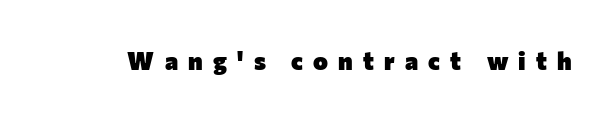
Has an underline been added? It has not. Glyph-to-glyph distance is far greater than everyday printed text. I'd describe the lettering as bold — thick and assertive. This sample uses an upright cut, with every glyph sitting square on the baseline.
